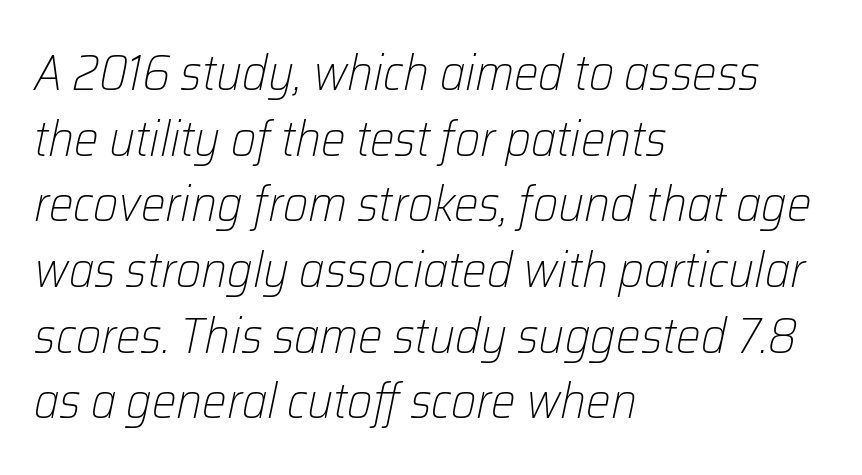
{"italic": "yes", "lean": "right", "slant_degrees": 12, "bold": "no", "weight": "light", "width": "normal", "stroke_contrast": "low", "x_height": "medium", "monospaced": "no", "underline": "no", "align": "left", "line_spacing": "normal", "line_spacing_ratio": 1.34, "letter_spacing": "normal", "letter_spacing_em": 0.0, "glyph_px": 49}
